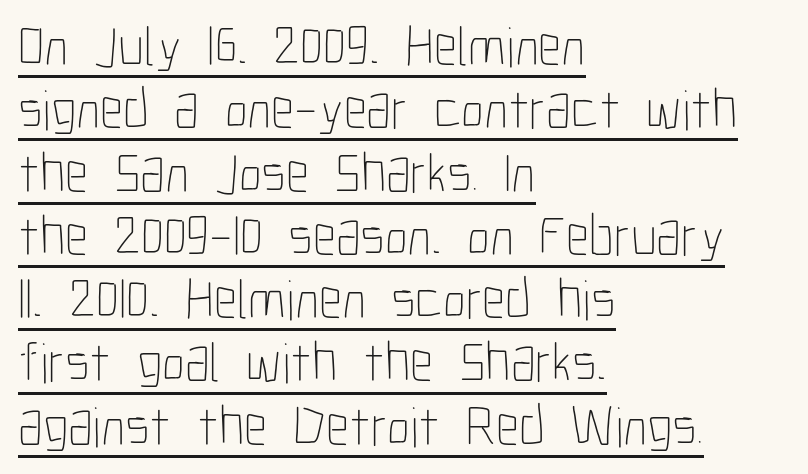
{"italic": "no", "bold": "no", "weight": "thin", "width": "condensed", "stroke_contrast": "low", "x_height": "medium", "monospaced": "no", "underline": "yes", "align": "left", "line_spacing": "tight", "line_spacing_ratio": 1.11, "letter_spacing": "normal", "letter_spacing_em": 0.0, "glyph_px": 57}
